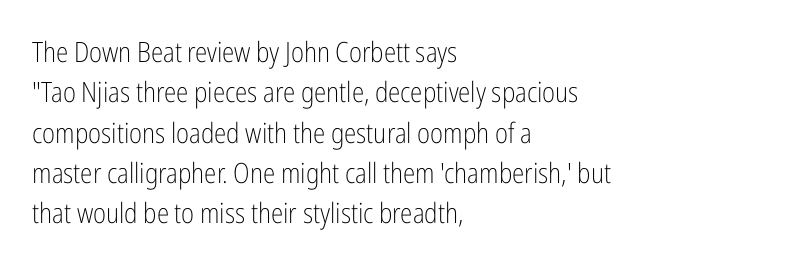
Q: Is the text bold? A: No.
Q: Is the text italic (slanted)? A: No, it is upright.
Q: Is the typeface a serif or a sans-serif typeface? A: Sans-serif.
Q: Is the text underlined? A: No.
Q: How is the paragraph aligned? A: Left-aligned.
Q: Is the spacing between letters normal or unusually wide? A: Normal.
Q: Is the spacing between lines tight, normal or loose? A: Normal.
Q: Width (condensed, normal, or wide)? A: Condensed.
Q: Stroke contrast? A: Low.
Q: x-height? A: Medium.
Q: Monospaced? A: No.
